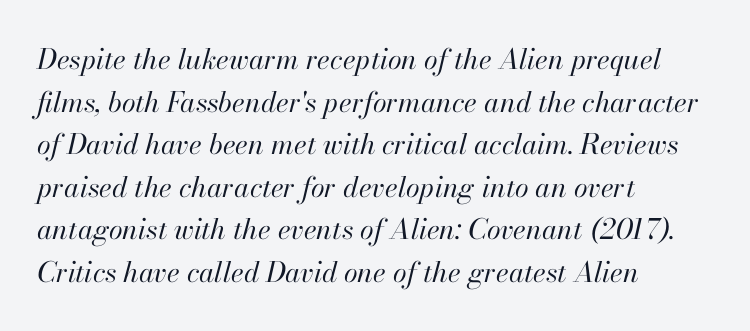
Q: Is the text bold? A: No.
Q: Is the text italic (slanted)? A: Yes, it leans right by about 13 degrees.
Q: Is the text underlined? A: No.
Q: How is the paragraph aligned? A: Left-aligned.
Q: Is the spacing between letters normal or unusually wide? A: Normal.
Q: Is the spacing between lines tight, normal or loose? A: Normal.
Q: Width (condensed, normal, or wide)? A: Normal.
Q: Stroke contrast? A: High.
Q: x-height? A: Small.
Q: Monospaced? A: No.
